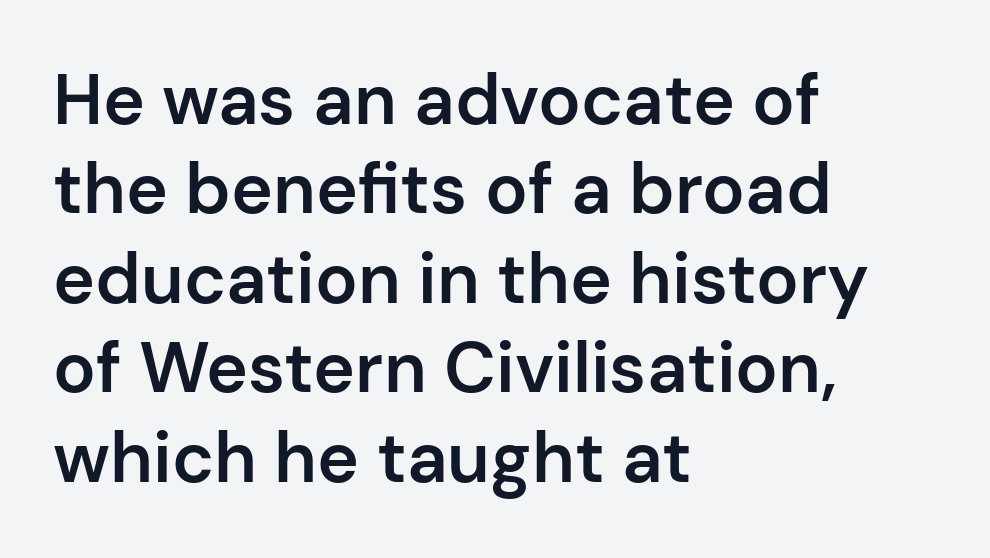
Q: Is the text bold? A: Semi-bold.
Q: Is the text italic (slanted)? A: No, it is upright.
Q: Is the typeface a serif or a sans-serif typeface? A: Sans-serif.
Q: Is the text underlined? A: No.
Q: How is the paragraph aligned? A: Left-aligned.
Q: Is the spacing between letters normal or unusually wide? A: Normal.
Q: Is the spacing between lines tight, normal or loose? A: Normal.
Q: Width (condensed, normal, or wide)? A: Normal.
Q: Stroke contrast? A: Low.
Q: x-height? A: Medium.
Q: Monospaced? A: No.
